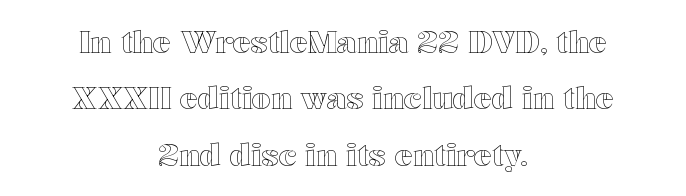
A student would call this center alignment; a typographer would say set centered. Do the letters lean? They stand straight. Spacing between characters is what you'd get straight out of the box. Think of a printed novel: that variable character pitch is what you see here. The baseline area is clear.
